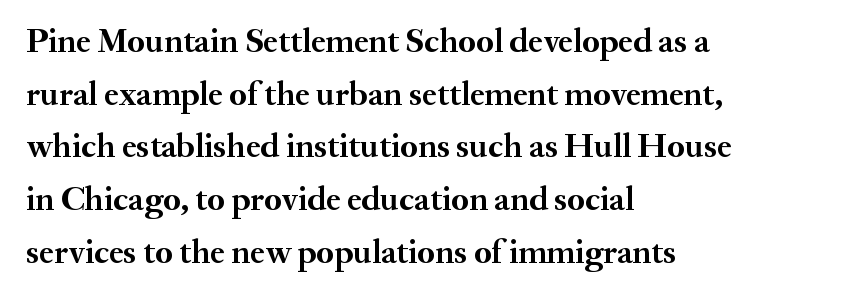
Q: Is the text bold? A: Yes.
Q: Is the text italic (slanted)? A: No, it is upright.
Q: Is the typeface a serif or a sans-serif typeface? A: Serif.
Q: Is the text underlined? A: No.
Q: How is the paragraph aligned? A: Left-aligned.
Q: Is the spacing between letters normal or unusually wide? A: Normal.
Q: Is the spacing between lines tight, normal or loose? A: Normal.
Q: Width (condensed, normal, or wide)? A: Normal.
Q: Stroke contrast? A: Medium.
Q: x-height? A: Small.
Q: Monospaced? A: No.
